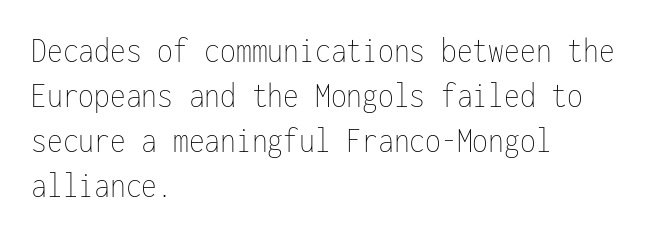
The image shows 36 px thin, condensed type, upright, monospaced; set left-aligned, normal line spacing (1.25x), normal letter spacing, not underlined; low stroke contrast and a medium x-height.
